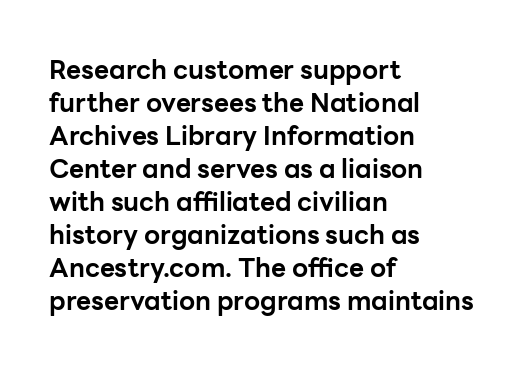
{"italic": "no", "bold": "yes", "underline": "no", "align": "left", "line_spacing": "normal", "line_spacing_ratio": 1.27, "letter_spacing": "normal", "letter_spacing_em": 0.0, "glyph_px": 26}
